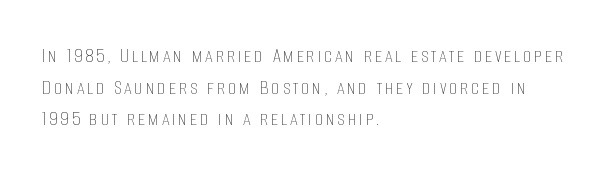
The image shows 22 px text type, upright; set left-aligned, normal line spacing (1.44x), not underlined.
